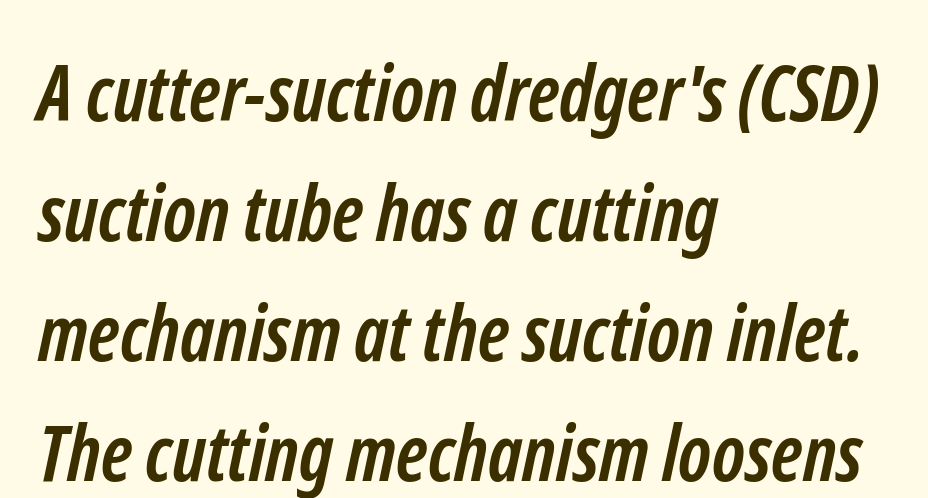
Here the glyphs are tracked normally, forming tight word shapes. Alignment: flush left. Looks like regular typesetting: each glyph gets only the width it needs. The space between consecutive lines is moderate. The passage shown is not underscored anywhere.
